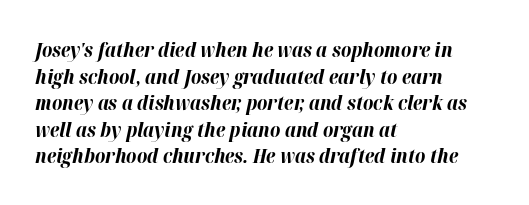
Q: Is the text bold? A: Yes.
Q: Is the text italic (slanted)? A: Yes, it leans right by about 12 degrees.
Q: Is the text underlined? A: No.
Q: How is the paragraph aligned? A: Left-aligned.
Q: Is the spacing between letters normal or unusually wide? A: Normal.
Q: Is the spacing between lines tight, normal or loose? A: Normal.
